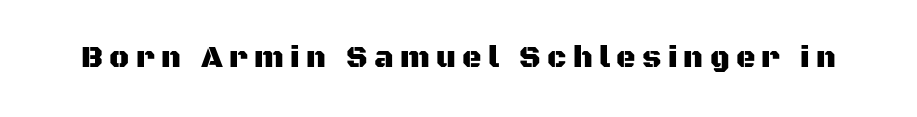
The image shows 30 px sans-serif type, upright; set unusually wide letter spacing (+0.21 em), not underlined; medium stroke contrast and a large x-height.
